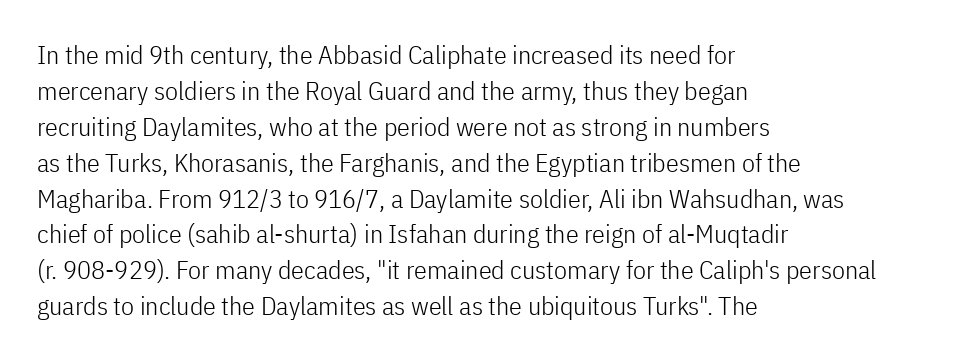
The image shows 26 px text type, upright; set left-aligned, normal line spacing (1.38x), normal letter spacing, not underlined.
